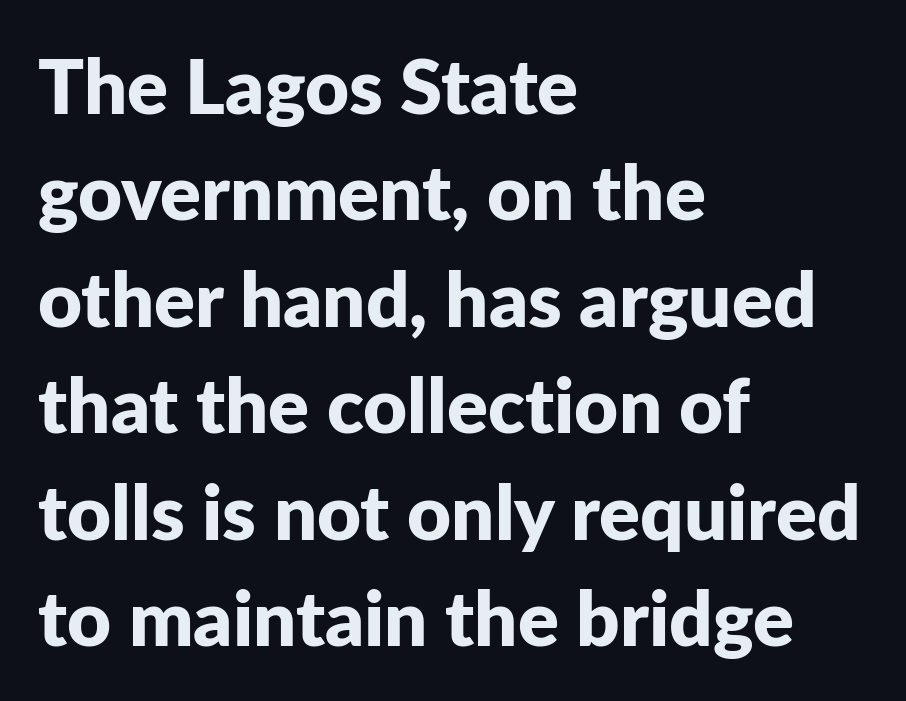
The image shows 76 px bold sans-serif type, upright; set left-aligned, normal line spacing (1.4x), normal letter spacing, not underlined; low stroke contrast and a medium x-height.
